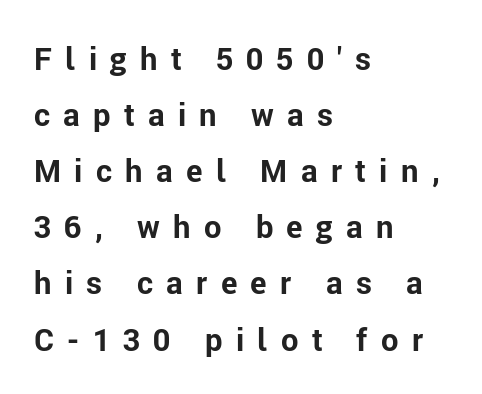
Q: Is the text bold? A: Yes.
Q: Is the text italic (slanted)? A: No, it is upright.
Q: Is the typeface a serif or a sans-serif typeface? A: Sans-serif.
Q: Is the text underlined? A: No.
Q: How is the paragraph aligned? A: Left-aligned.
Q: Is the spacing between letters normal or unusually wide? A: Unusually wide.
Q: Width (condensed, normal, or wide)? A: Normal.
Q: Stroke contrast? A: Low.
Q: x-height? A: Medium.
Q: Monospaced? A: No.
